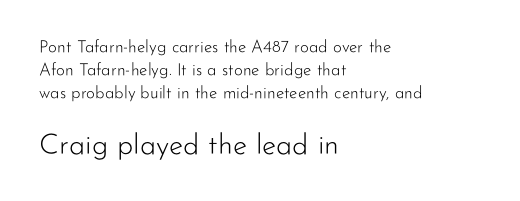
Q: Is the text bold? A: No.
Q: Is the text italic (slanted)? A: No, it is upright.
Q: Is the typeface a serif or a sans-serif typeface? A: Sans-serif.
Q: Is the text underlined? A: No.
Q: How is the paragraph aligned? A: Left-aligned.
Q: Is the spacing between letters normal or unusually wide? A: Normal.
Q: Is the spacing between lines tight, normal or loose? A: Normal.
Q: Which block of text is set in a larger size, the first (top) or the second (bottom)? A: The second (bottom) one.
Q: Width (condensed, normal, or wide)? A: Normal.
Q: Stroke contrast? A: Low.
Q: x-height? A: Small.
Q: Monospaced? A: No.
